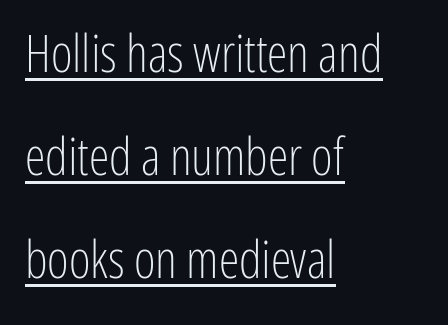
{"serif": "no", "italic": "no", "bold": "no", "weight": "light", "width": "condensed", "stroke_contrast": "low", "x_height": "medium", "monospaced": "no", "underline": "yes", "align": "left", "line_spacing": "loose", "line_spacing_ratio": 1.98, "letter_spacing": "normal", "letter_spacing_em": 0.0, "glyph_px": 52}
